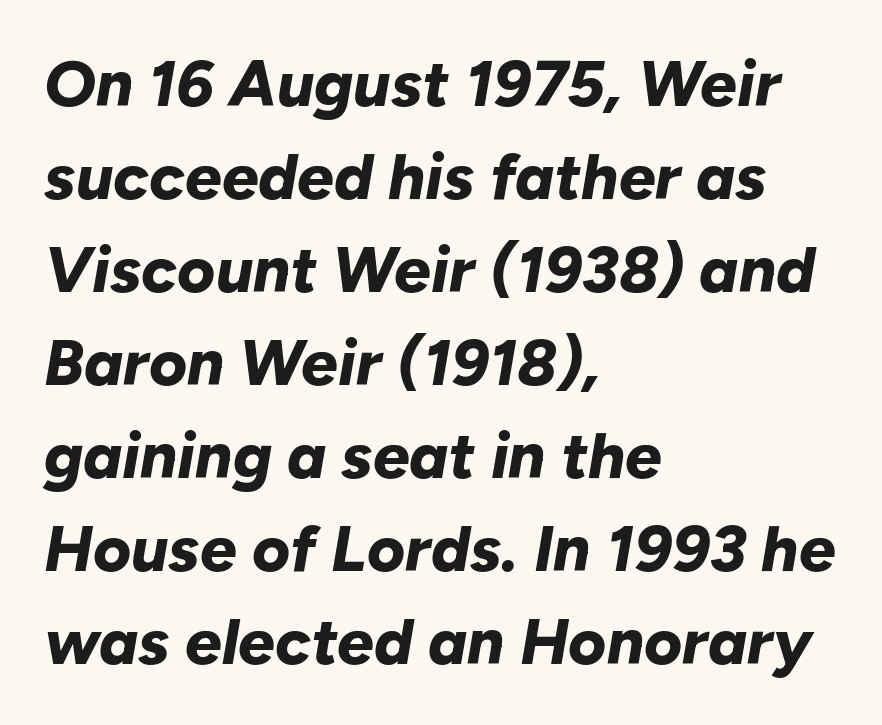
The image shows 65 px bold type, italic (leaning right); set left-aligned, normal line spacing (1.43x), normal letter spacing, not underlined; low stroke contrast and a medium x-height.
